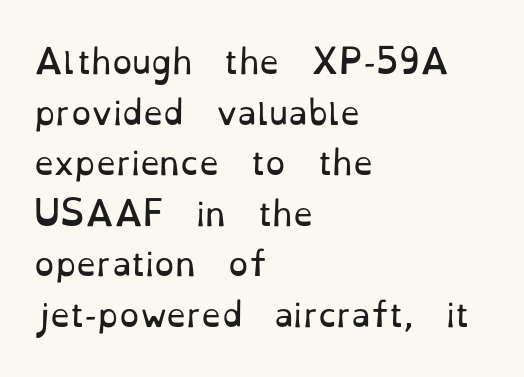
Q: Is the text bold? A: No.
Q: Is the text italic (slanted)? A: No, it is upright.
Q: Is the typeface a serif or a sans-serif typeface? A: Sans-serif.
Q: Is the text underlined? A: No.
Q: How is the paragraph aligned? A: Left-aligned.
Q: Is the spacing between letters normal or unusually wide? A: Normal.
Q: Is the spacing between lines tight, normal or loose? A: Normal.
Q: Width (condensed, normal, or wide)? A: Normal.
Q: Stroke contrast? A: Low.
Q: x-height? A: Small.
Q: Monospaced? A: No.
